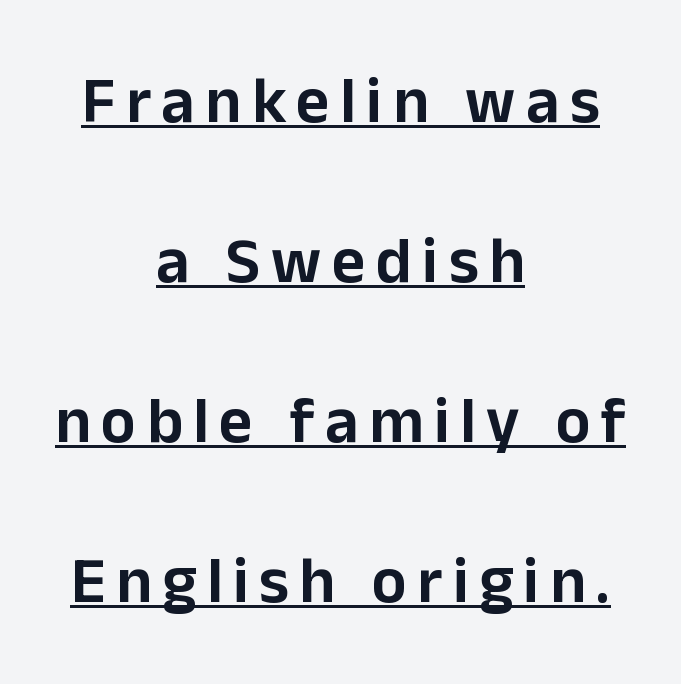
Q: Is the text italic (slanted)? A: No, it is upright.
Q: Is the typeface a serif or a sans-serif typeface? A: Sans-serif.
Q: Is the text underlined? A: Yes.
Q: How is the paragraph aligned? A: Centered.
Q: Is the spacing between lines tight, normal or loose? A: Loose.
Q: Width (condensed, normal, or wide)? A: Normal.
Q: Stroke contrast? A: Low.
Q: x-height? A: Medium.
Q: Monospaced? A: No.
